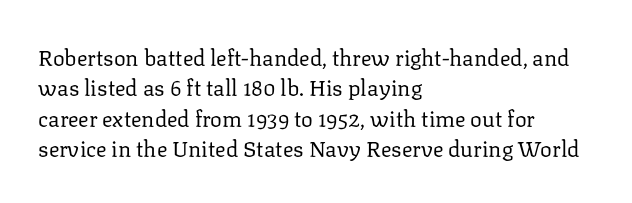
Q: Is the text bold? A: No.
Q: Is the text italic (slanted)? A: No, it is upright.
Q: Is the text underlined? A: No.
Q: How is the paragraph aligned? A: Left-aligned.
Q: Is the spacing between letters normal or unusually wide? A: Normal.
Q: Is the spacing between lines tight, normal or loose? A: Normal.
